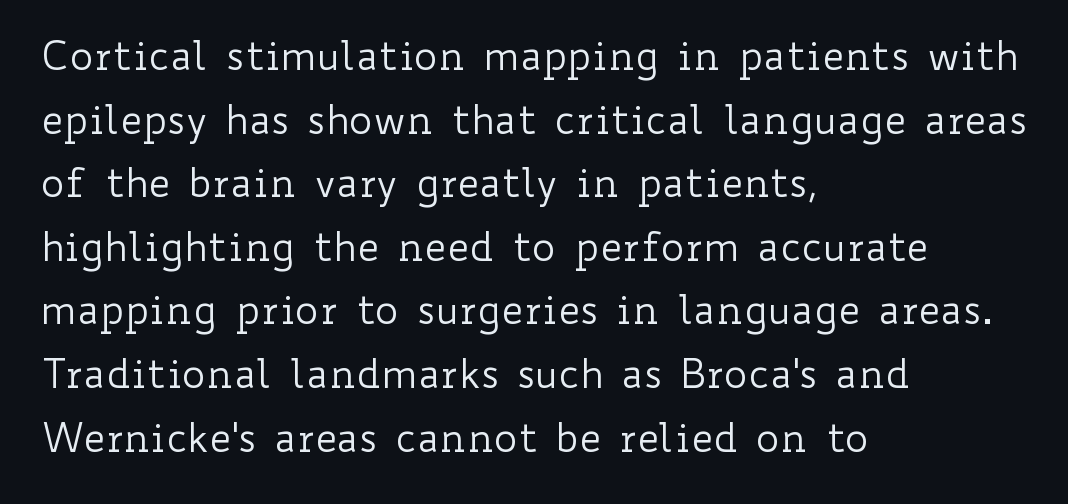
The image shows 40 px regular-weight, wide type, upright; set left-aligned, normal line spacing (1.59x), normal letter spacing, not underlined; low stroke contrast and a small x-height.
